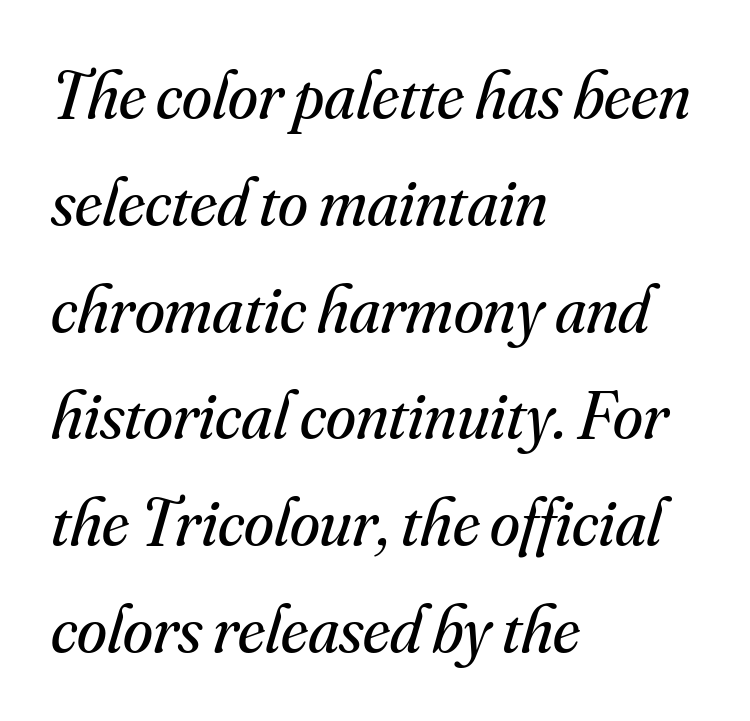
The image shows 68 px regular-weight serif type, italic (leaning right); set left-aligned, normal line spacing (1.57x), normal letter spacing, not underlined; medium stroke contrast and a small x-height.
